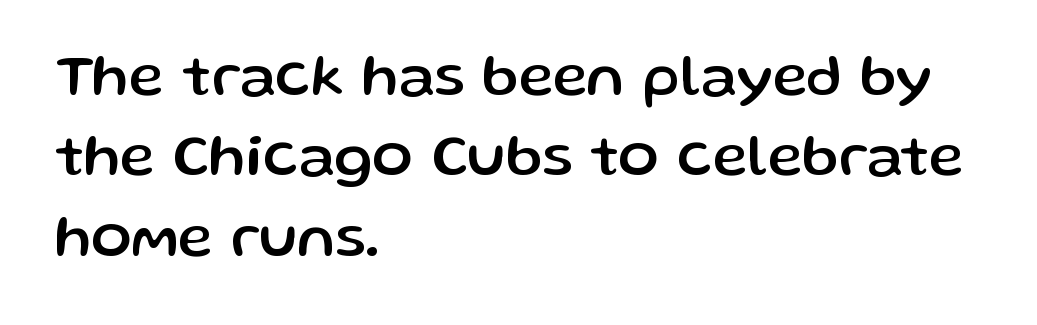
{"serif": "no", "italic": "no", "width": "normal", "stroke_contrast": "low", "x_height": "medium", "monospaced": "no", "underline": "no", "align": "left", "line_spacing": "normal", "line_spacing_ratio": 1.34, "letter_spacing": "normal", "letter_spacing_em": 0.0, "glyph_px": 60}
